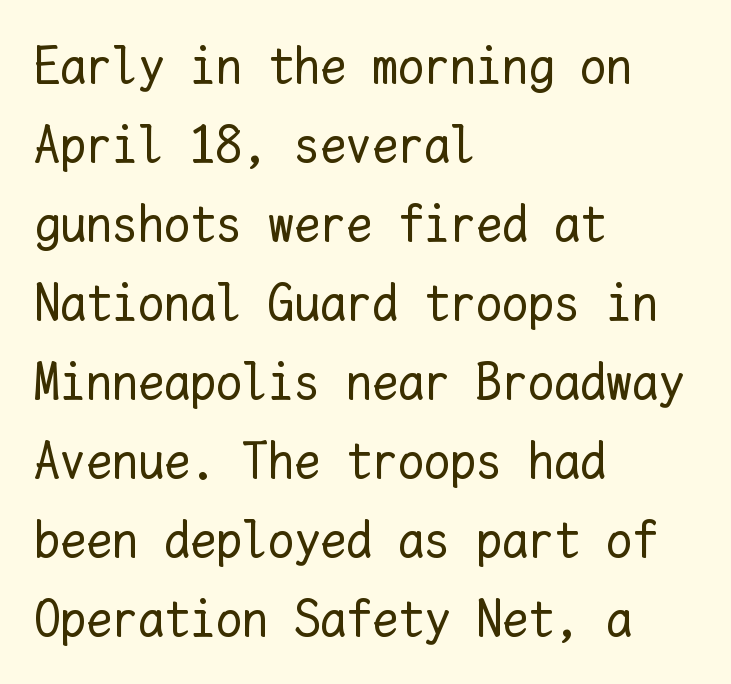
{"italic": "no", "bold": "no", "weight": "regular", "width": "normal", "stroke_contrast": "low", "x_height": "medium", "monospaced": "yes", "underline": "no", "align": "left", "line_spacing": "normal", "line_spacing_ratio": 1.52, "letter_spacing": "normal", "letter_spacing_em": 0.0, "glyph_px": 52}
